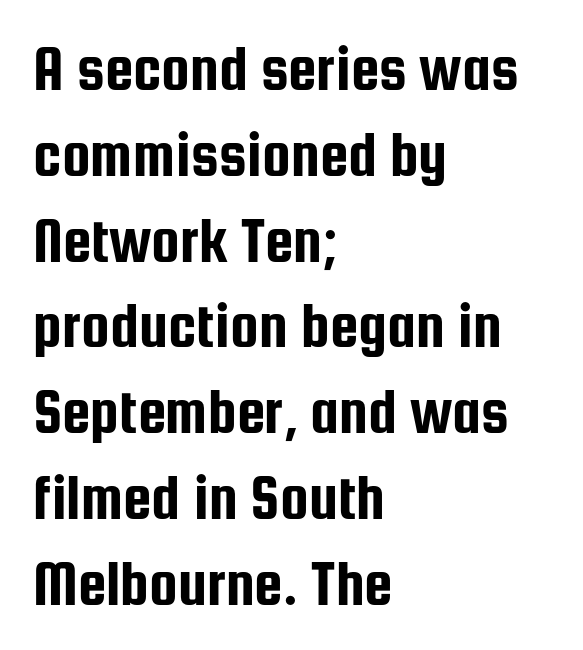
Q: Is the text italic (slanted)? A: No, it is upright.
Q: Is the typeface a serif or a sans-serif typeface? A: Sans-serif.
Q: Is the text underlined? A: No.
Q: How is the paragraph aligned? A: Left-aligned.
Q: Is the spacing between letters normal or unusually wide? A: Normal.
Q: Is the spacing between lines tight, normal or loose? A: Normal.
Q: Width (condensed, normal, or wide)? A: Condensed.
Q: Stroke contrast? A: Low.
Q: x-height? A: Medium.
Q: Monospaced? A: No.
